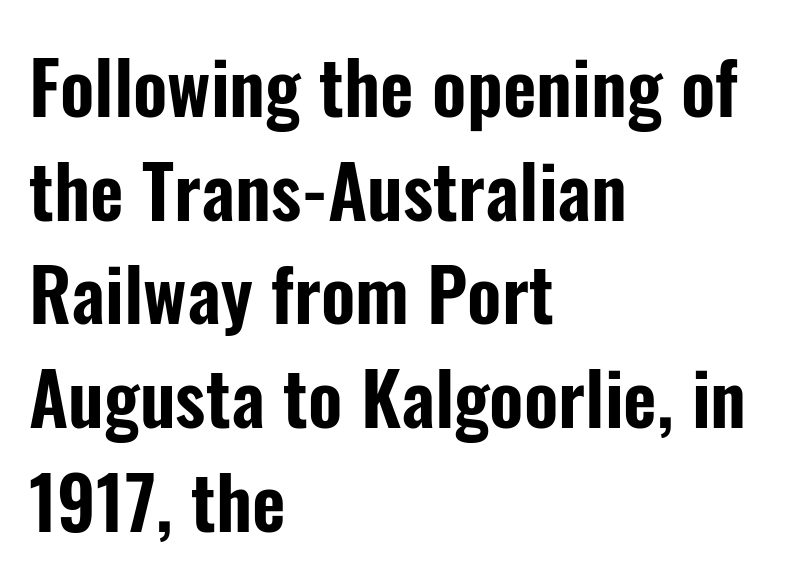
{"serif": "no", "italic": "no", "width": "condensed", "stroke_contrast": "low", "x_height": "medium", "monospaced": "no", "underline": "no", "align": "left", "line_spacing": "normal", "line_spacing_ratio": 1.42, "letter_spacing": "normal", "letter_spacing_em": 0.0, "glyph_px": 73}
